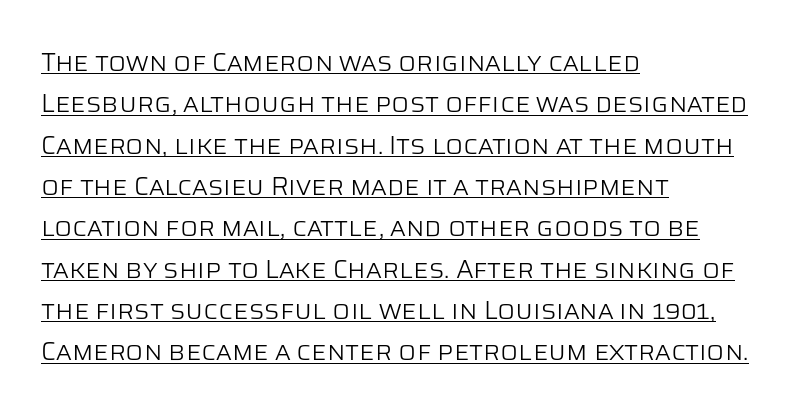
{"italic": "no", "bold": "no", "underline": "yes", "align": "left", "line_spacing": "normal", "line_spacing_ratio": 1.59, "letter_spacing": "normal", "letter_spacing_em": 0.0, "glyph_px": 26}
